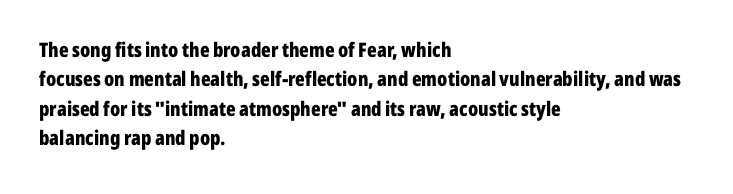
{"italic": "no", "bold": "yes", "underline": "no", "align": "left", "line_spacing": "normal", "line_spacing_ratio": 1.47, "letter_spacing": "normal", "letter_spacing_em": 0.0, "glyph_px": 20}
